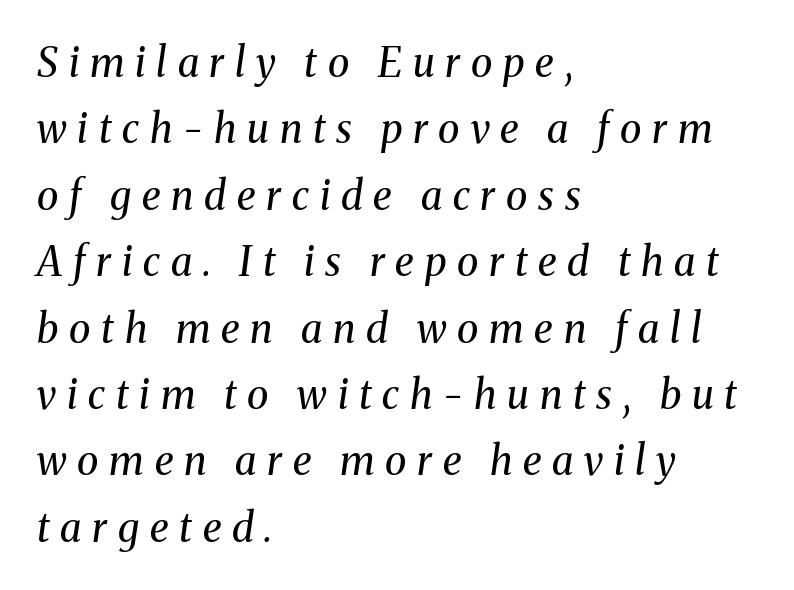
The image shows 40 px regular-weight serif type, italic (leaning right); set left-aligned, normal line spacing (1.66x), unusually wide letter spacing (+0.27 em), not underlined; medium stroke contrast and a medium x-height.
